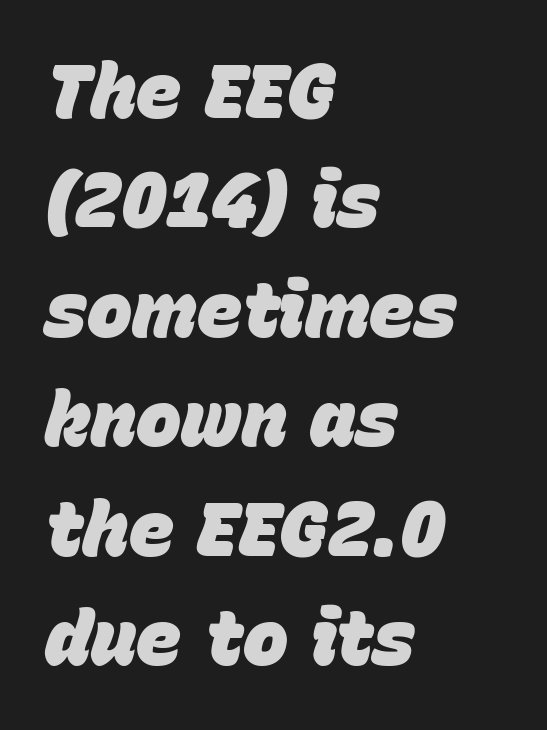
Q: Is the text bold? A: Yes.
Q: Is the text italic (slanted)? A: Yes, it leans right by about 15 degrees.
Q: Is the text underlined? A: No.
Q: How is the paragraph aligned? A: Left-aligned.
Q: Is the spacing between letters normal or unusually wide? A: Normal.
Q: Is the spacing between lines tight, normal or loose? A: Normal.
Q: Width (condensed, normal, or wide)? A: Normal.
Q: Stroke contrast? A: Low.
Q: x-height? A: Large.
Q: Monospaced? A: No.
